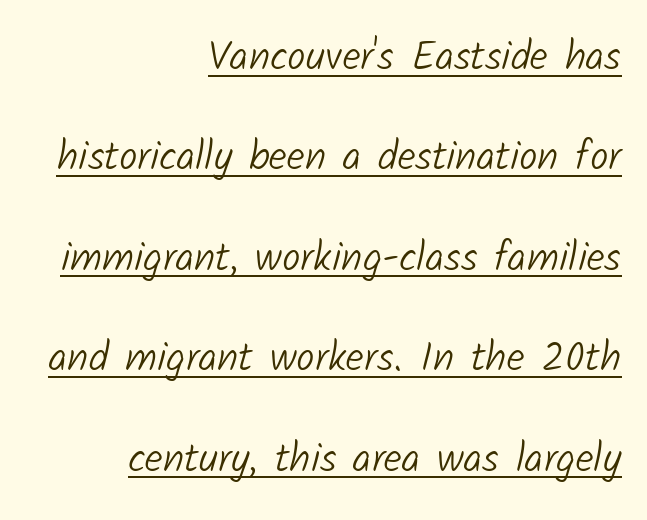
Proportional: the letters do not fall into vertical columns. Letter spacing: default. What decoration does the sample have? An underline. You can tell from the bare stems that sans-serif type was used.
